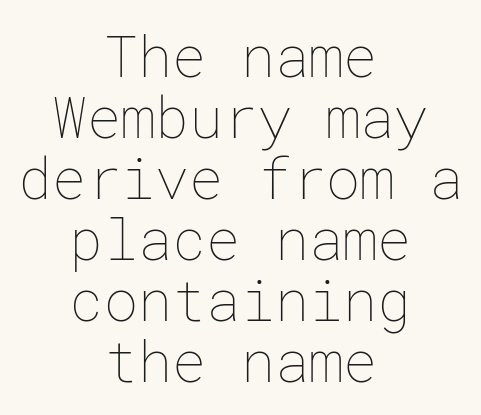
{"italic": "no", "bold": "no", "weight": "thin", "width": "normal", "stroke_contrast": "low", "x_height": "medium", "underline": "no", "align": "center", "line_spacing": "tight", "line_spacing_ratio": 1.07, "letter_spacing": "normal", "letter_spacing_em": 0.0, "glyph_px": 57}
